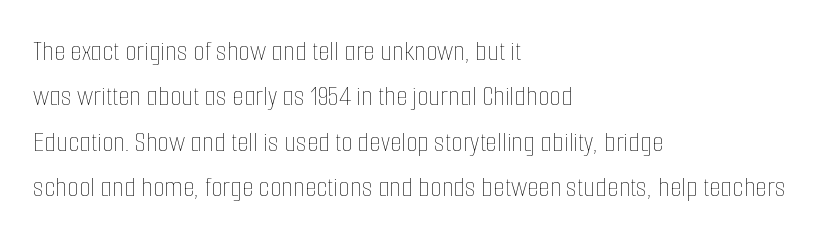
The image shows 30 px thin, condensed type, upright; set left-aligned, normal line spacing (1.51x), normal letter spacing, not underlined; low stroke contrast and a medium x-height.
